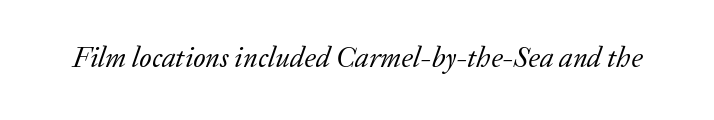
The image shows 29 px regular-weight serif type, italic (leaning right); set normal letter spacing, not underlined; low stroke contrast and a medium x-height.
